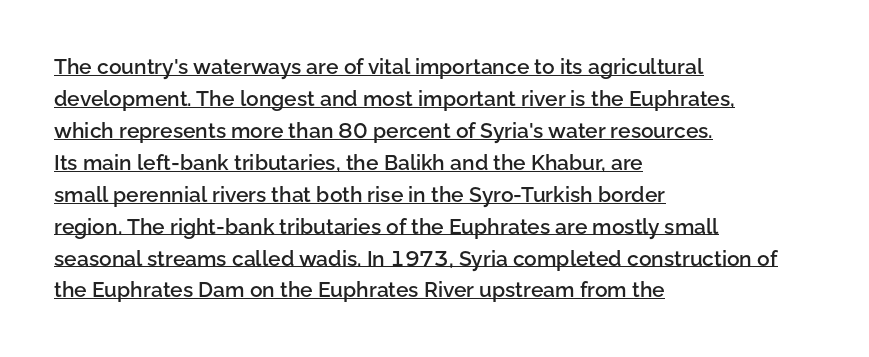
The image shows 21 px text type, upright; set left-aligned, normal line spacing (1.52x), normal letter spacing, underlined.
